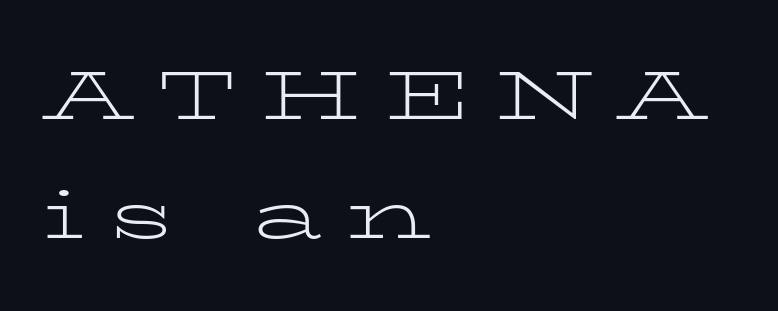
The image shows 67 px light, wide serif type, upright; set left-aligned, line spacing 1.78x, unusually wide letter spacing (+0.36 em), not underlined; low stroke contrast and a medium x-height.
